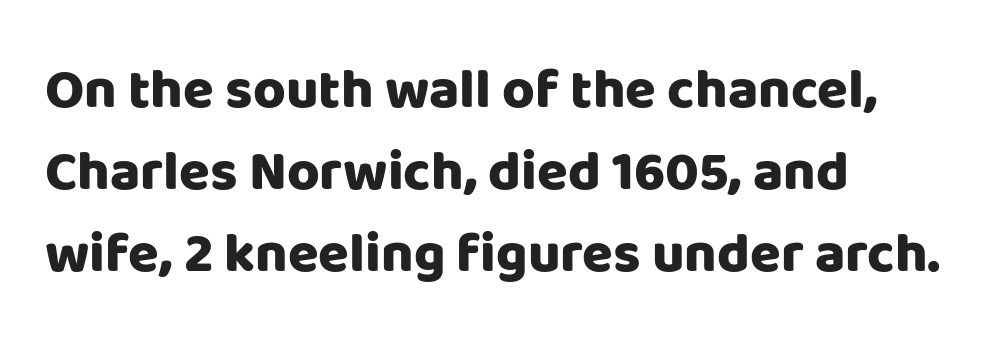
The image shows 56 px heavy sans-serif type, upright; set left-aligned, normal line spacing (1.46x), normal letter spacing, not underlined; low stroke contrast and a large x-height.
